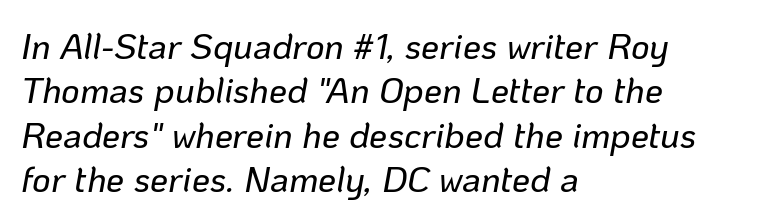
The image shows 36 px text type, italic (leaning right); set left-aligned, line spacing 1.23x, normal letter spacing, not underlined; low stroke contrast and a medium x-height.
